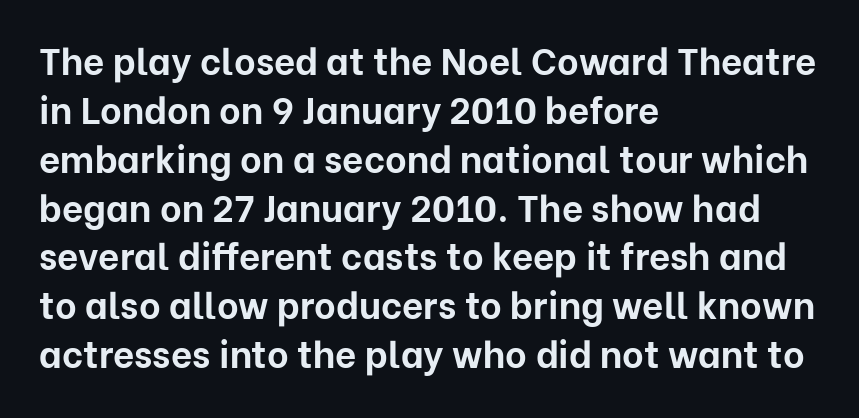
{"serif": "no", "italic": "no", "bold": "yes", "weight": "bold", "width": "normal", "stroke_contrast": "low", "x_height": "medium", "monospaced": "no", "underline": "no", "align": "left", "line_spacing": "normal", "line_spacing_ratio": 1.32, "letter_spacing": "normal", "letter_spacing_em": 0.0, "glyph_px": 37}
